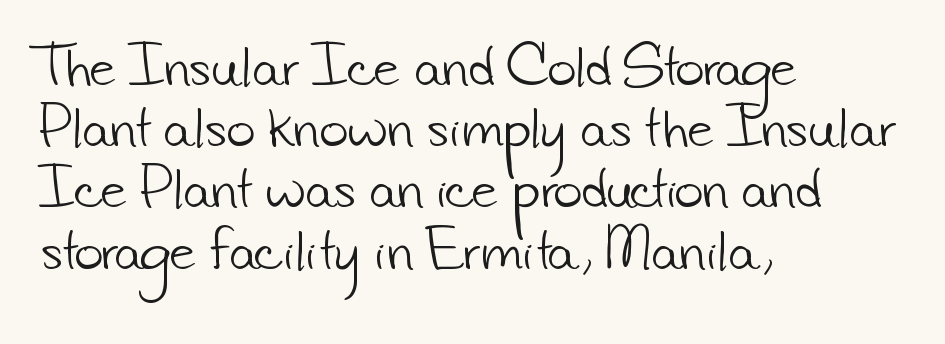
{"serif": "no", "bold": "no", "weight": "light", "width": "normal", "stroke_contrast": "low", "x_height": "small", "monospaced": "no", "underline": "no", "align": "left", "line_spacing": "normal", "line_spacing_ratio": 1.25, "letter_spacing": "normal", "letter_spacing_em": 0.0, "glyph_px": 49}
